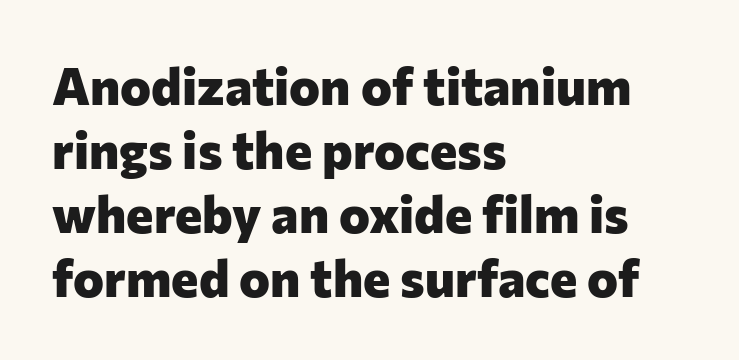
Q: Is the text bold? A: Yes.
Q: Is the text italic (slanted)? A: No, it is upright.
Q: Is the typeface a serif or a sans-serif typeface? A: Sans-serif.
Q: Is the text underlined? A: No.
Q: How is the paragraph aligned? A: Left-aligned.
Q: Is the spacing between letters normal or unusually wide? A: Normal.
Q: Width (condensed, normal, or wide)? A: Normal.
Q: Stroke contrast? A: Low.
Q: x-height? A: Medium.
Q: Monospaced? A: No.
